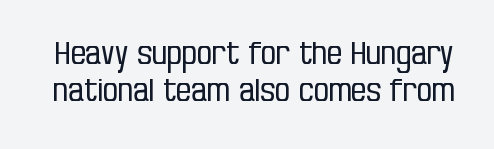
Q: Is the text bold? A: No.
Q: Is the text italic (slanted)? A: No, it is upright.
Q: Is the typeface a serif or a sans-serif typeface? A: Sans-serif.
Q: Is the text underlined? A: No.
Q: Is the spacing between letters normal or unusually wide? A: Normal.
Q: Width (condensed, normal, or wide)? A: Condensed.
Q: Stroke contrast? A: Low.
Q: x-height? A: Large.
Q: Monospaced? A: No.
